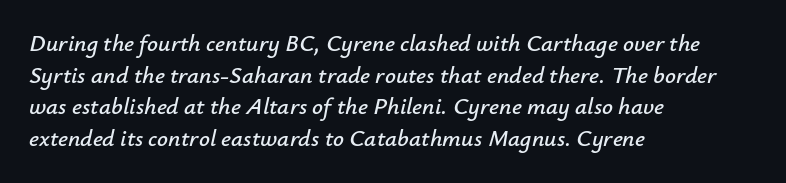
{"italic": "yes", "lean": "right", "slant_degrees": 12, "underline": "no", "align": "left", "line_spacing": "normal", "line_spacing_ratio": 1.32, "letter_spacing": "normal", "letter_spacing_em": 0.0, "glyph_px": 24}
